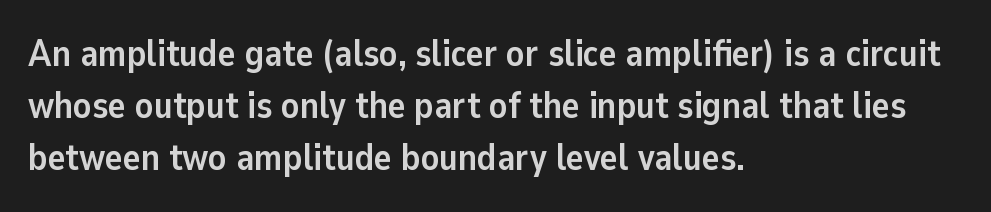
{"serif": "no", "italic": "no", "bold": "yes", "weight": "semibold", "width": "normal", "stroke_contrast": "low", "x_height": "medium", "monospaced": "no", "underline": "no", "align": "left", "line_spacing": "normal", "line_spacing_ratio": 1.4, "letter_spacing": "normal", "letter_spacing_em": 0.0, "glyph_px": 37}
